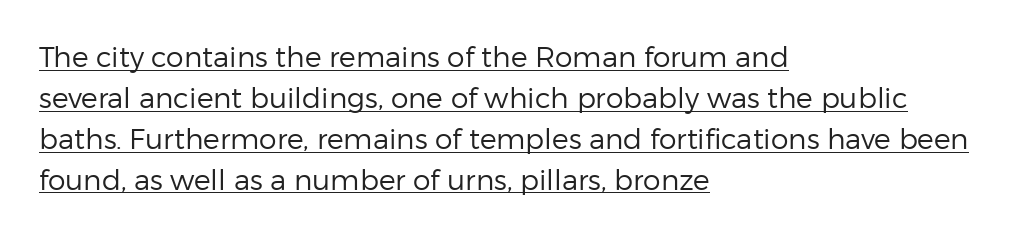
The image shows 28 px regular-weight sans-serif type, upright; set left-aligned, normal line spacing (1.46x), normal letter spacing, underlined; low stroke contrast and a medium x-height.
